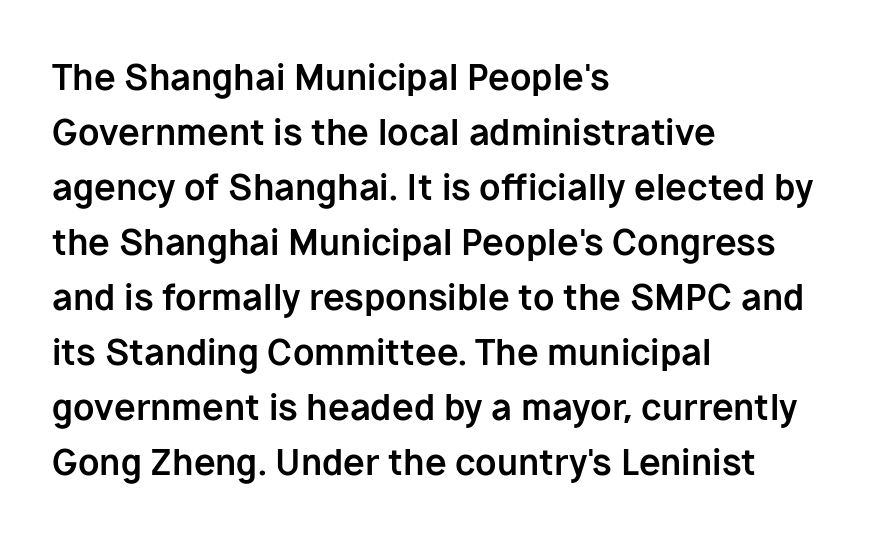
{"serif": "no", "italic": "no", "bold": "yes", "weight": "bold", "width": "normal", "stroke_contrast": "low", "x_height": "medium", "monospaced": "no", "underline": "no", "align": "left", "line_spacing": "normal", "line_spacing_ratio": 1.57, "letter_spacing": "normal", "letter_spacing_em": 0.0, "glyph_px": 35}
